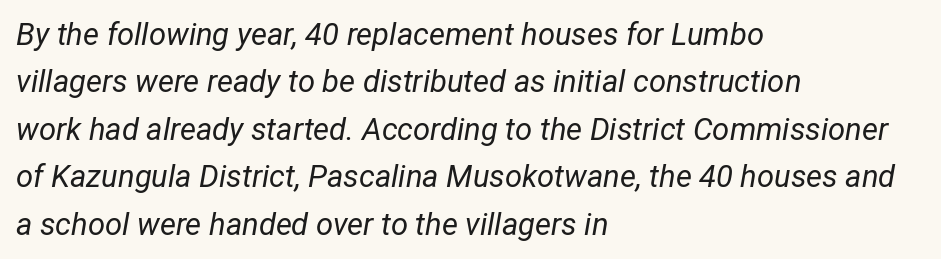
The image shows 31 px regular-weight, condensed type, italic (leaning right); set left-aligned, normal line spacing (1.53x), normal letter spacing, not underlined; low stroke contrast and a medium x-height.
